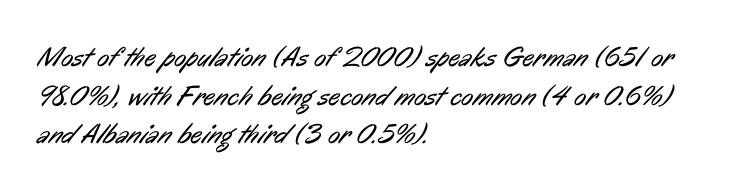
Q: Is the text bold? A: No.
Q: Is the typeface a serif or a sans-serif typeface? A: Sans-serif.
Q: Is the text underlined? A: No.
Q: How is the paragraph aligned? A: Left-aligned.
Q: Is the spacing between letters normal or unusually wide? A: Normal.
Q: Is the spacing between lines tight, normal or loose? A: Normal.
Q: Width (condensed, normal, or wide)? A: Condensed.
Q: Stroke contrast? A: Low.
Q: x-height? A: Medium.
Q: Monospaced? A: No.
